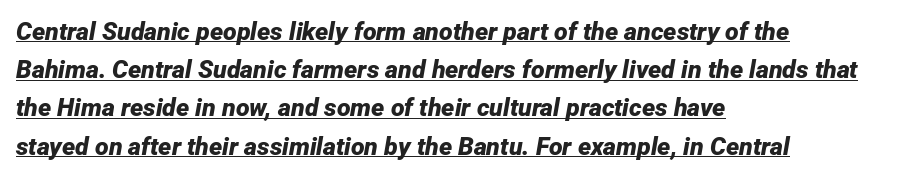
{"italic": "yes", "lean": "right", "slant_degrees": 12, "bold": "yes", "underline": "yes", "align": "left", "line_spacing": "normal", "line_spacing_ratio": 1.53, "letter_spacing": "normal", "letter_spacing_em": 0.0, "glyph_px": 25}
